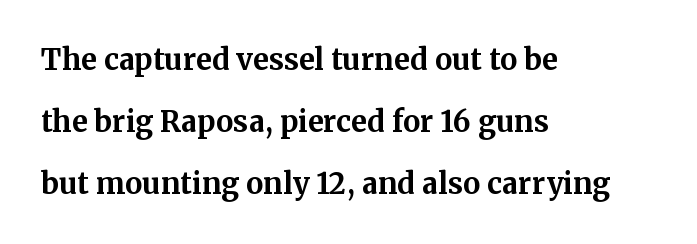
The line texture is even and compact thanks to regular tracking. Its strokes are broad and dark, the hallmark of bold type. A typesetter would mark this as roman, not italic. The type family on display is of the serif kind.
